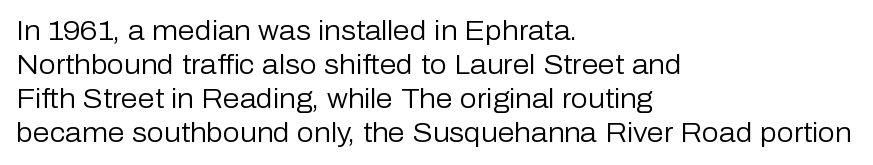
Q: Is the text bold? A: No.
Q: Is the text italic (slanted)? A: No, it is upright.
Q: Is the text underlined? A: No.
Q: How is the paragraph aligned? A: Left-aligned.
Q: Is the spacing between letters normal or unusually wide? A: Normal.
Q: Is the spacing between lines tight, normal or loose? A: Normal.
